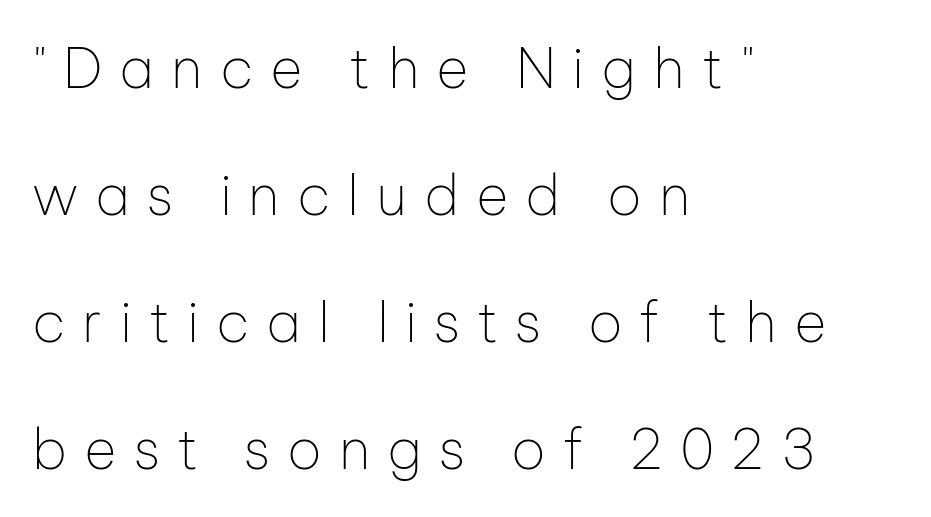
Q: Is the text bold? A: No.
Q: Is the text italic (slanted)? A: No, it is upright.
Q: Is the typeface a serif or a sans-serif typeface? A: Sans-serif.
Q: Is the text underlined? A: No.
Q: How is the paragraph aligned? A: Left-aligned.
Q: Is the spacing between letters normal or unusually wide? A: Unusually wide.
Q: Is the spacing between lines tight, normal or loose? A: Loose.
Q: Width (condensed, normal, or wide)? A: Normal.
Q: Stroke contrast? A: Low.
Q: x-height? A: Medium.
Q: Monospaced? A: No.
